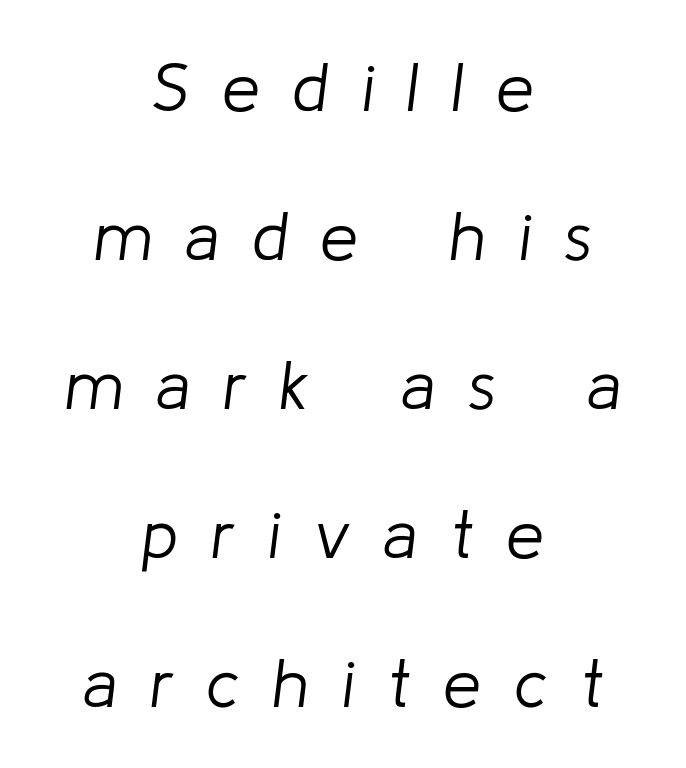
Q: Is the text bold? A: No.
Q: Is the text italic (slanted)? A: Yes, it leans right by about 8 degrees.
Q: Is the text underlined? A: No.
Q: How is the paragraph aligned? A: Centered.
Q: Is the spacing between letters normal or unusually wide? A: Unusually wide.
Q: Is the spacing between lines tight, normal or loose? A: Loose.
Q: Width (condensed, normal, or wide)? A: Normal.
Q: Stroke contrast? A: Low.
Q: x-height? A: Medium.
Q: Monospaced? A: No.
